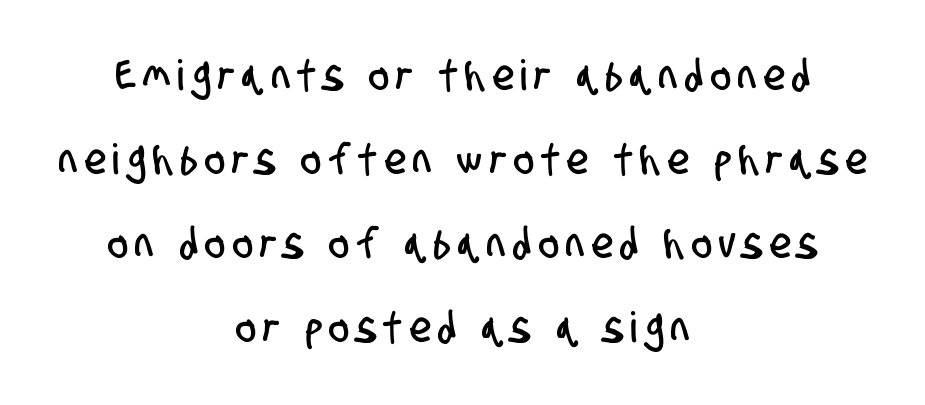
The image shows 42 px condensed sans-serif type; set centered, loose line spacing (2.0x), not underlined; low stroke contrast and a large x-height.
